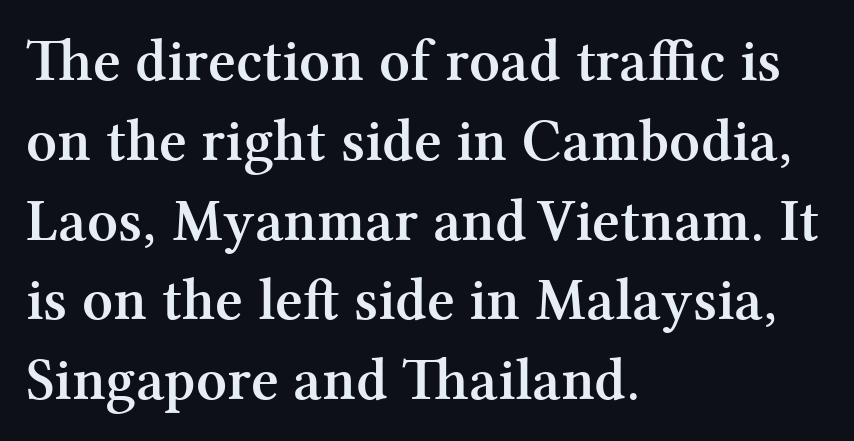
Q: Is the text bold? A: Yes.
Q: Is the text italic (slanted)? A: No, it is upright.
Q: Is the typeface a serif or a sans-serif typeface? A: Serif.
Q: Is the text underlined? A: No.
Q: How is the paragraph aligned? A: Left-aligned.
Q: Is the spacing between letters normal or unusually wide? A: Normal.
Q: Is the spacing between lines tight, normal or loose? A: Normal.
Q: Width (condensed, normal, or wide)? A: Normal.
Q: Stroke contrast? A: Medium.
Q: x-height? A: Medium.
Q: Monospaced? A: No.
